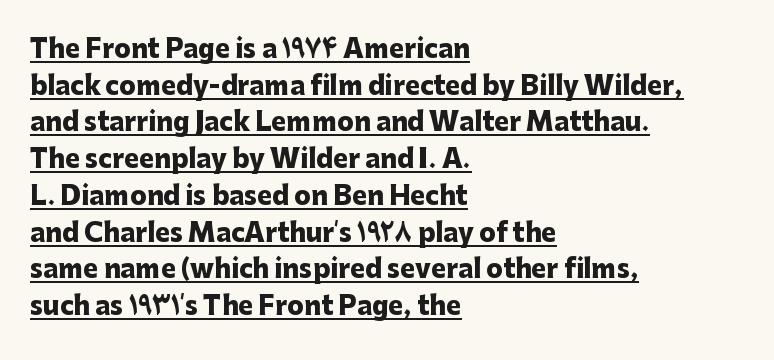
Caption: lettering with a line underneath. Alignment: flush left. In terms of leading, this rendering sits right in the middle. Students, note that the glyphs here touch the page at normal intervals. You'd pick this weight for a headline — it's a proper bold.
